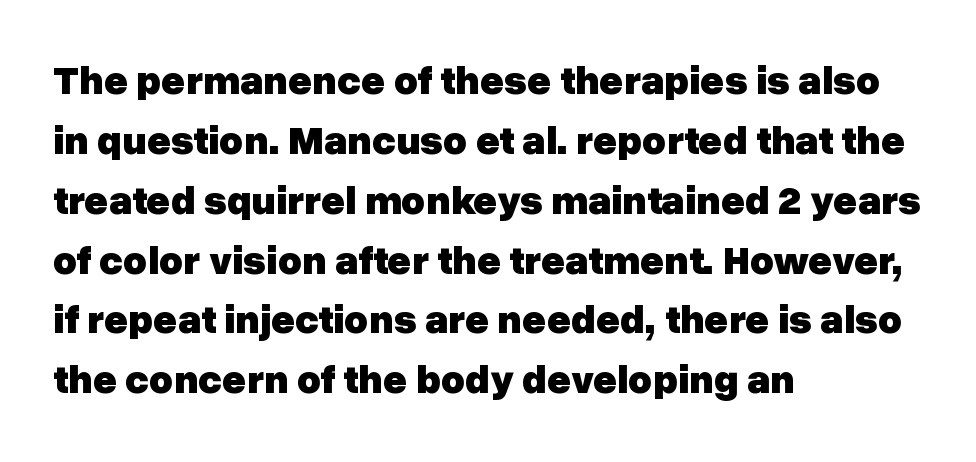
Q: Is the text bold? A: Yes.
Q: Is the text italic (slanted)? A: No, it is upright.
Q: Is the typeface a serif or a sans-serif typeface? A: Sans-serif.
Q: Is the text underlined? A: No.
Q: How is the paragraph aligned? A: Left-aligned.
Q: Is the spacing between letters normal or unusually wide? A: Normal.
Q: Is the spacing between lines tight, normal or loose? A: Normal.
Q: Width (condensed, normal, or wide)? A: Normal.
Q: Stroke contrast? A: Low.
Q: x-height? A: Medium.
Q: Monospaced? A: No.
